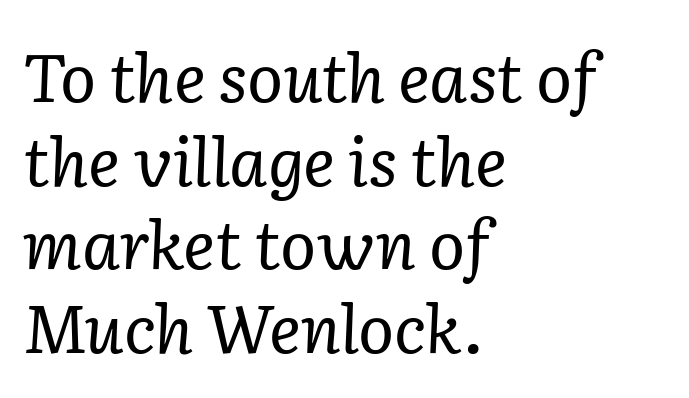
{"serif": "yes", "italic": "yes", "lean": "right", "slant_degrees": 2, "bold": "no", "weight": "regular", "width": "normal", "stroke_contrast": "low", "x_height": "medium", "monospaced": "no", "underline": "no", "align": "left", "line_spacing": "normal", "line_spacing_ratio": 1.25, "letter_spacing": "normal", "letter_spacing_em": 0.0, "glyph_px": 67}
